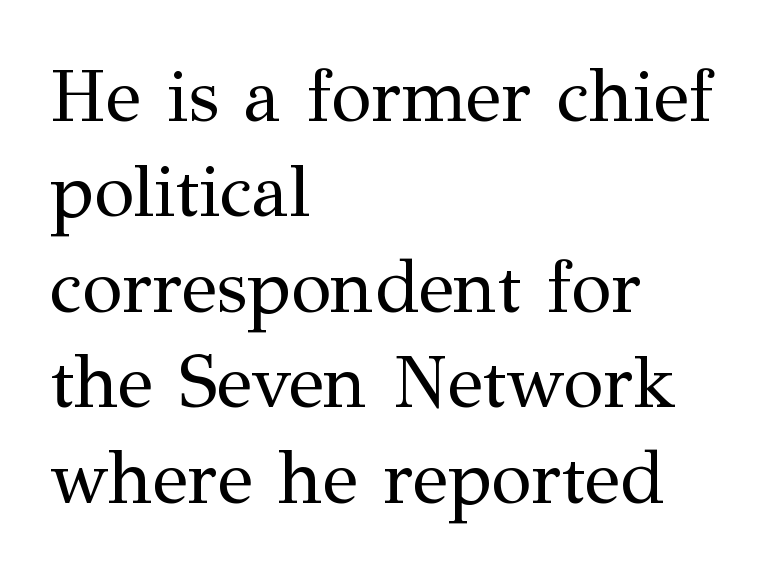
Heft: none added — not bold. Underline: absent. Do the letters lean? They stand straight. Leading matches the norm, producing a regular column. Is this a fixed-width face? No — the glyphs have proportional, varying widths.
